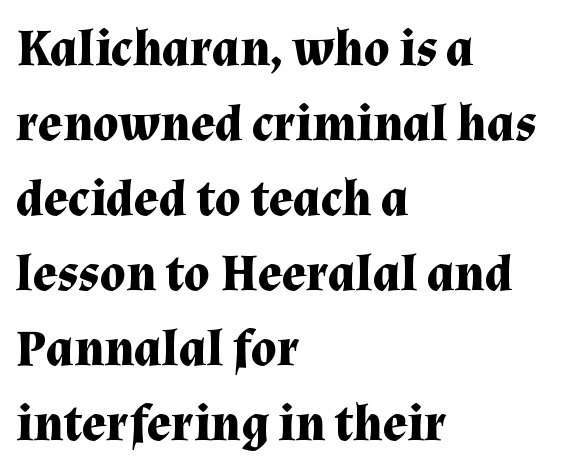
Q: Is the text bold? A: Yes.
Q: Is the text italic (slanted)? A: No, it is upright.
Q: Is the typeface a serif or a sans-serif typeface? A: Serif.
Q: Is the text underlined? A: No.
Q: How is the paragraph aligned? A: Left-aligned.
Q: Is the spacing between letters normal or unusually wide? A: Normal.
Q: Is the spacing between lines tight, normal or loose? A: Normal.
Q: Width (condensed, normal, or wide)? A: Normal.
Q: Stroke contrast? A: Medium.
Q: x-height? A: Medium.
Q: Monospaced? A: No.
